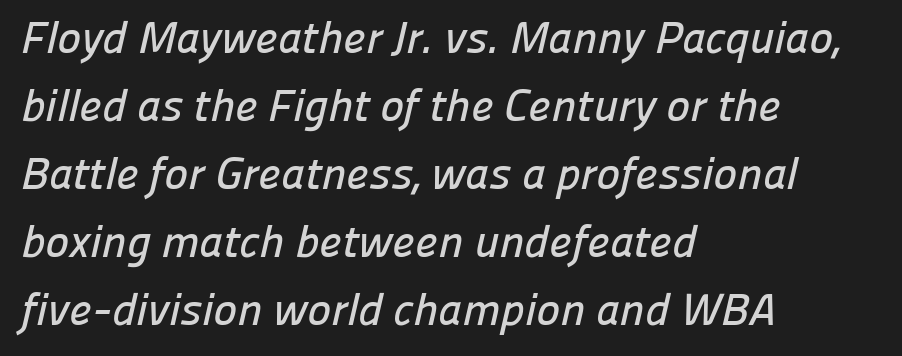
The image shows 45 px sans-serif type; set left-aligned, normal line spacing (1.51x), normal letter spacing, not underlined; low stroke contrast and a medium x-height.
